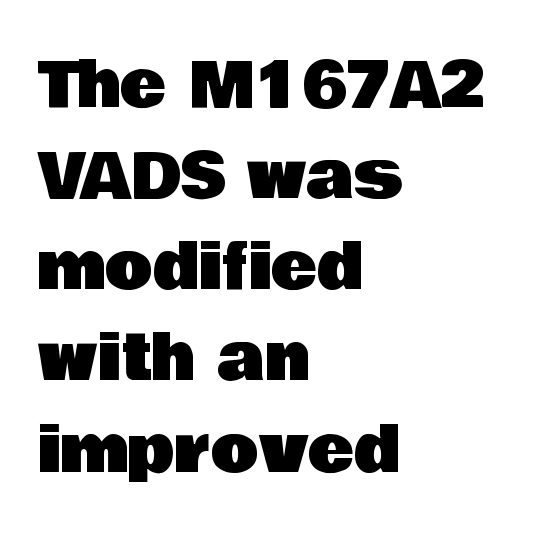
Nobody touched the tracking dial on this one. A typesetter would call this proportional, since set widths differ per character. This rendering uses left alignment, leaving the right contour irregular. The letters stand upright; this is a roman face.
